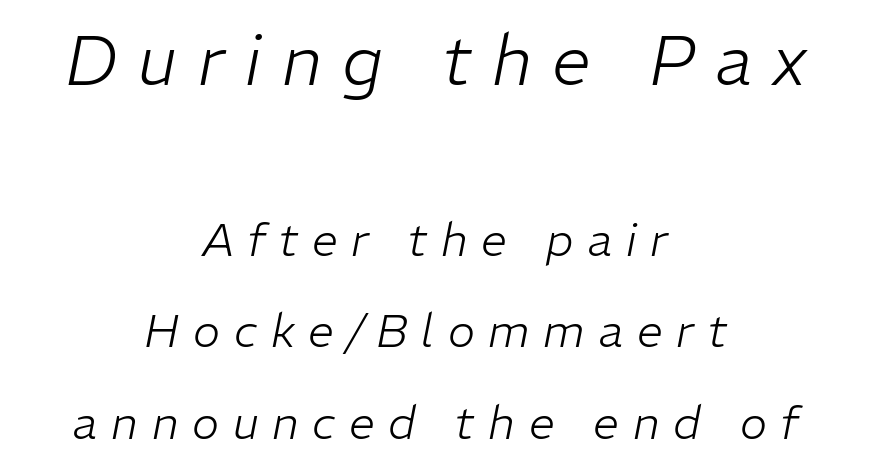
The image shows 69 px light type, italic (leaning right); set centered, loose line spacing (1.99x), unusually wide letter spacing (+0.3 em), not underlined; the first (top) block is 1.5x larger; low stroke contrast and a medium x-height.
